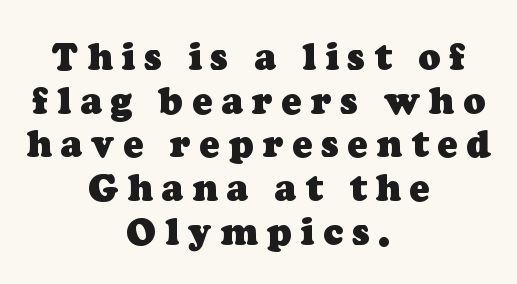
{"serif": "yes", "bold": "yes", "weight": "heavy", "width": "normal", "stroke_contrast": "low", "x_height": "medium", "monospaced": "no", "underline": "no", "align": "center", "line_spacing_ratio": 1.18, "letter_spacing": "wide", "letter_spacing_em": 0.24, "glyph_px": 37}
